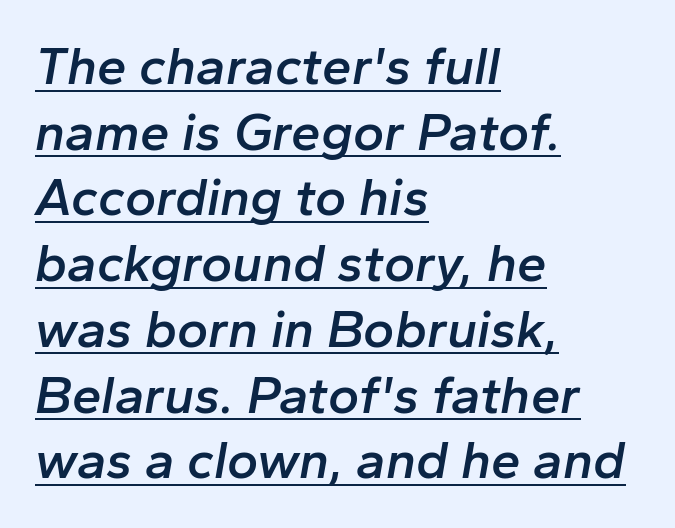
The image shows 53 px semibold type, italic (leaning right); set left-aligned, line spacing 1.24x, normal letter spacing, underlined; low stroke contrast and a medium x-height.
